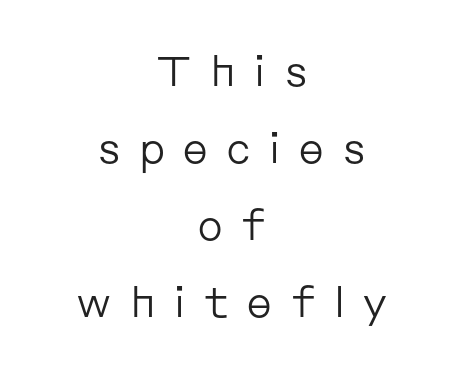
Look at the bottom of the vertical strokes: they stop flat, with no serifs. Style check: upright. No letter is thick-stroked: the sample isn't bold. A typesetter would call this heavily tracked-out type. Underlining? Definitely not there.
